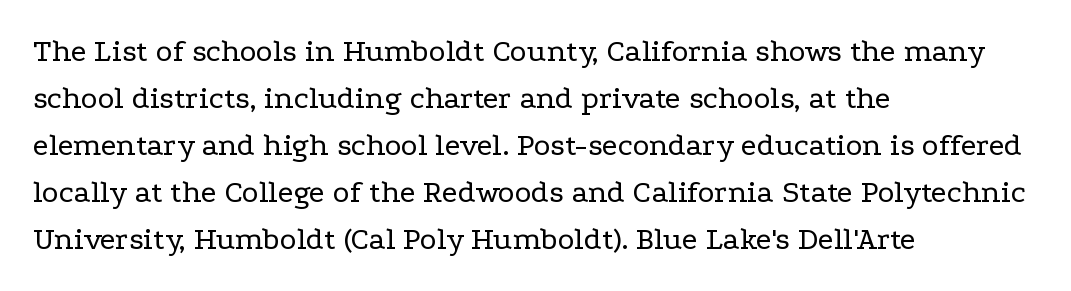
Q: Is the text bold? A: No.
Q: Is the text italic (slanted)? A: No, it is upright.
Q: Is the typeface a serif or a sans-serif typeface? A: Serif.
Q: Is the text underlined? A: No.
Q: How is the paragraph aligned? A: Left-aligned.
Q: Is the spacing between letters normal or unusually wide? A: Normal.
Q: Is the spacing between lines tight, normal or loose? A: Normal.
Q: Width (condensed, normal, or wide)? A: Wide.
Q: Stroke contrast? A: Low.
Q: x-height? A: Medium.
Q: Monospaced? A: No.
